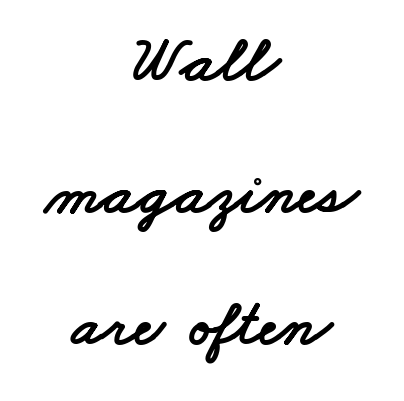
{"serif": "no", "width": "wide", "stroke_contrast": "low", "x_height": "small", "monospaced": "no", "underline": "no", "align": "center", "line_spacing": "loose", "line_spacing_ratio": 2.0, "letter_spacing": "normal", "letter_spacing_em": 0.0, "glyph_px": 66}
